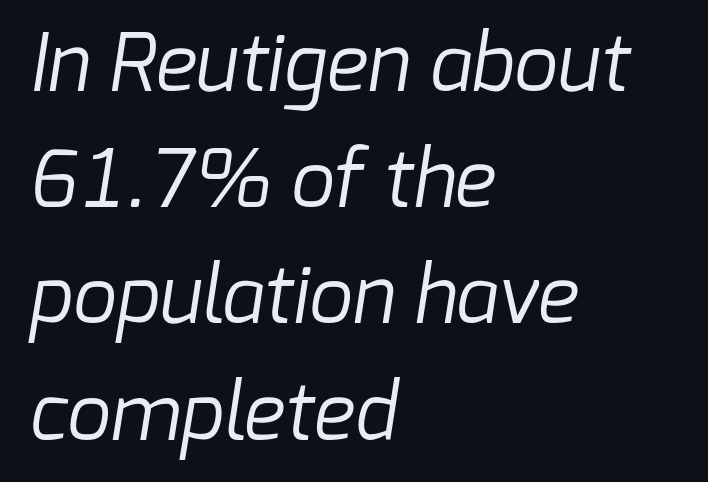
No extra tracking has been applied to these lines. Teacher's note: observe the even left margin — that is flush-left alignment. A typesetter would label this face a sans. One glance says typical: line gaps are just what's usual. These lines are rendered in a variable-pitch font. Unbolded letterforms with no extra heft.
